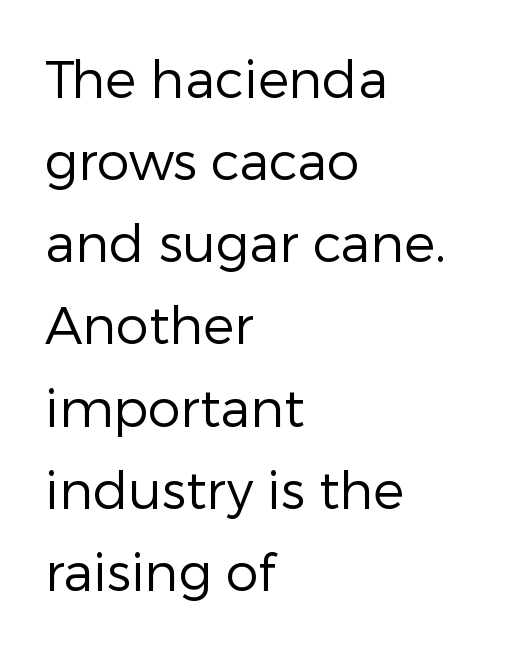
Does the copy run flush right? No — it runs flush left. A typesetter would mark this as roman, not italic. Spacing verdict: proportional, widths tailored to each character. One glance says typical: line gaps are just what's usual.
